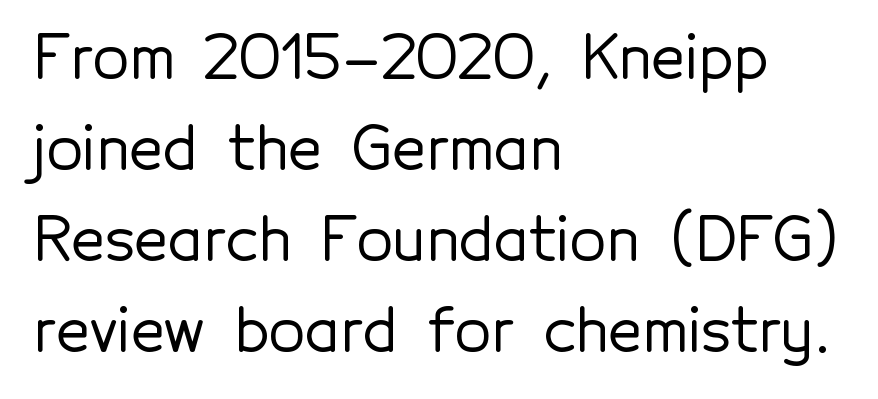
{"serif": "no", "italic": "no", "width": "normal", "x_height": "medium", "monospaced": "no", "underline": "no", "align": "left", "line_spacing": "normal", "line_spacing_ratio": 1.54, "letter_spacing": "normal", "letter_spacing_em": 0.0, "glyph_px": 59}
